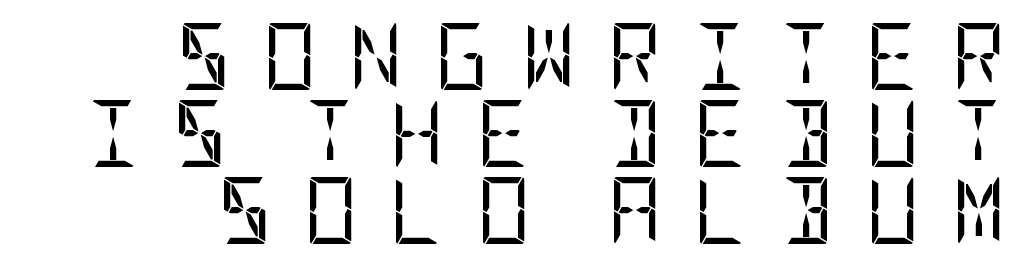
{"serif": "no", "italic": "no", "bold": "no", "weight": "regular", "width": "condensed", "stroke_contrast": "low", "x_height": "large", "underline": "no", "align": "right", "line_spacing": "tight", "line_spacing_ratio": 1.15, "letter_spacing": "wide", "letter_spacing_em": 0.47, "glyph_px": 67}
